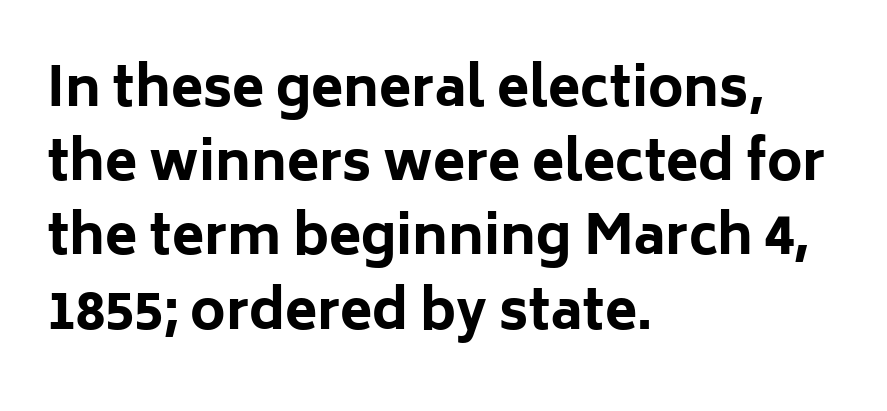
The image shows 53 px bold sans-serif type, upright; set left-aligned, normal line spacing (1.4x), normal letter spacing, not underlined; low stroke contrast and a medium x-height.
